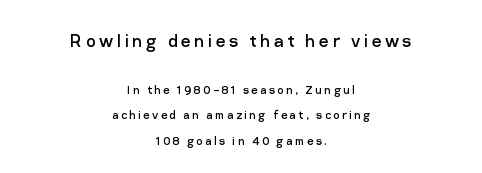
{"italic": "no", "bold": "no", "underline": "no", "align": "center", "line_spacing_ratio": 1.79, "larger_block": "first", "size_ratio": 1.5, "glyph_px": 21}
